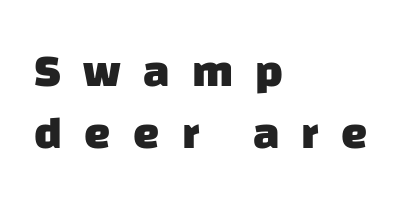
Q: Is the text bold? A: Yes.
Q: Is the typeface a serif or a sans-serif typeface? A: Sans-serif.
Q: Is the text underlined? A: No.
Q: How is the paragraph aligned? A: Left-aligned.
Q: Is the spacing between letters normal or unusually wide? A: Unusually wide.
Q: Is the spacing between lines tight, normal or loose? A: Normal.
Q: Width (condensed, normal, or wide)? A: Normal.
Q: Stroke contrast? A: Low.
Q: x-height? A: Large.
Q: Monospaced? A: No.
